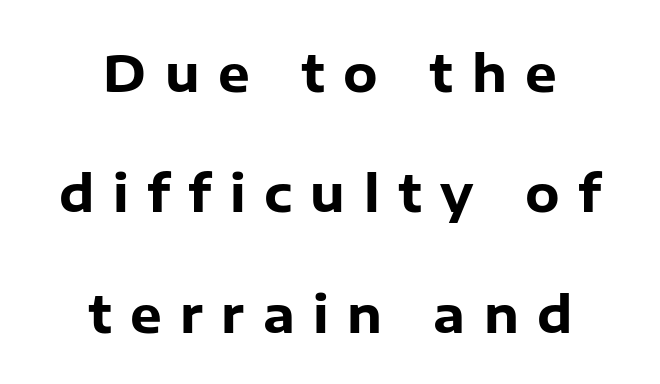
Italic: no, the glyphs are upright roman. Think of a printed novel: that variable character pitch is what you see here. Unmarked baselines from the first word to the last. Is the block centered? Yes — each line is placed symmetrically about the middle. This rendering widens character spacing well past its baseline value. Caption: bold face, heavy strokes.
